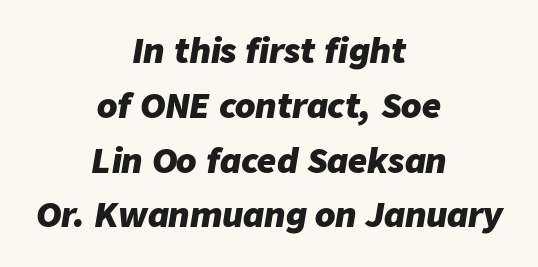
In terms of weight, the rendering is a true, heavy bold. Leftover space on each line is divided equally before and after the words. Check under the words: just untouched page. The space between consecutive lines is moderate. You could not count columns in this text — the font is proportionally spaced. You could call the tracking neutral — neither tight nor loose.
